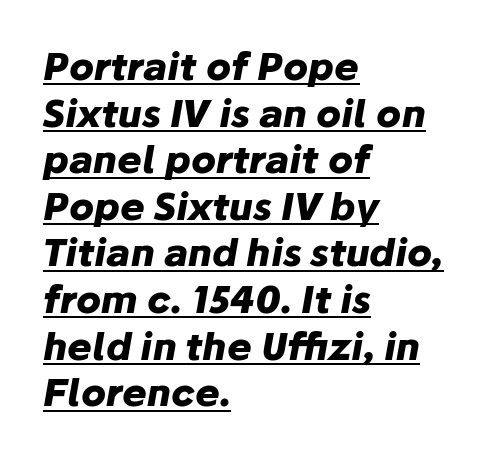
{"italic": "yes", "lean": "right", "slant_degrees": 10, "bold": "yes", "weight": "heavy", "width": "normal", "stroke_contrast": "low", "x_height": "medium", "monospaced": "no", "underline": "yes", "align": "left", "line_spacing": "normal", "line_spacing_ratio": 1.26, "letter_spacing": "normal", "letter_spacing_em": 0.0, "glyph_px": 37}
